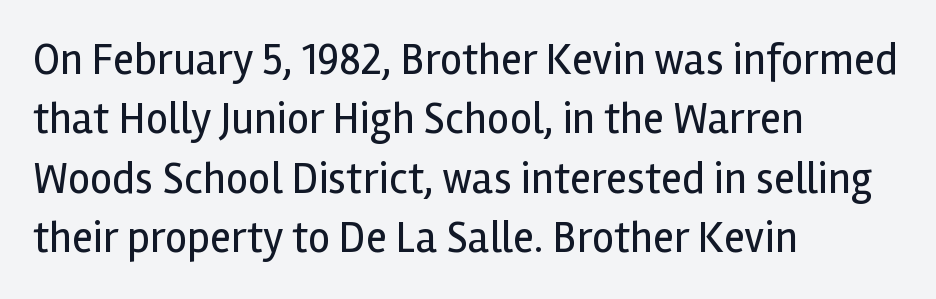
Q: Is the text bold? A: No.
Q: Is the text italic (slanted)? A: No, it is upright.
Q: Is the typeface a serif or a sans-serif typeface? A: Sans-serif.
Q: Is the text underlined? A: No.
Q: How is the paragraph aligned? A: Left-aligned.
Q: Is the spacing between letters normal or unusually wide? A: Normal.
Q: Is the spacing between lines tight, normal or loose? A: Normal.
Q: Width (condensed, normal, or wide)? A: Normal.
Q: x-height? A: Medium.
Q: Monospaced? A: No.
